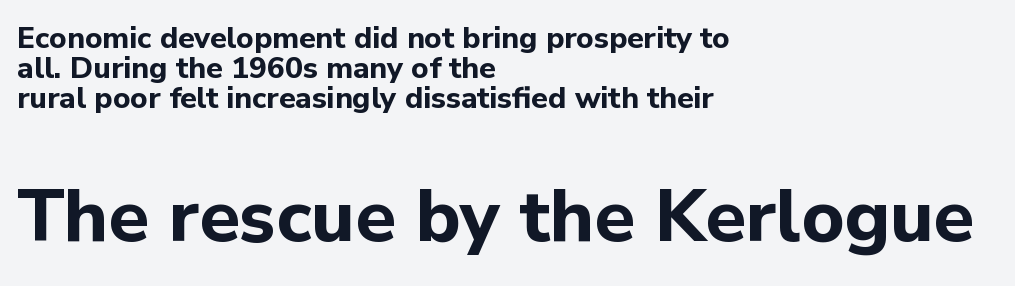
Q: Is the text bold? A: Yes.
Q: Is the text italic (slanted)? A: No, it is upright.
Q: Is the typeface a serif or a sans-serif typeface? A: Sans-serif.
Q: Is the text underlined? A: No.
Q: How is the paragraph aligned? A: Left-aligned.
Q: Is the spacing between letters normal or unusually wide? A: Normal.
Q: Is the spacing between lines tight, normal or loose? A: Tight.
Q: Which block of text is set in a larger size, the first (top) or the second (bottom)? A: The second (bottom) one.
Q: Width (condensed, normal, or wide)? A: Normal.
Q: Stroke contrast? A: Low.
Q: x-height? A: Medium.
Q: Monospaced? A: No.
